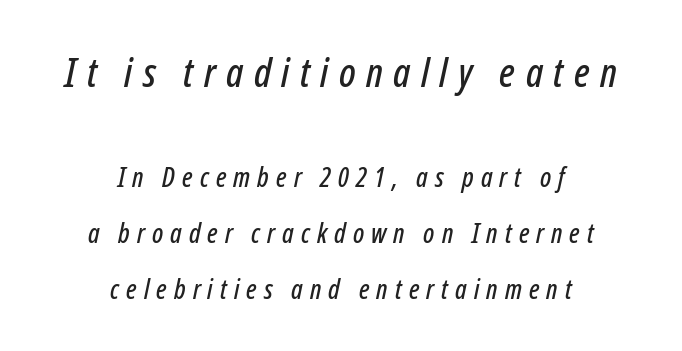
{"italic": "yes", "lean": "right", "slant_degrees": 12, "width": "condensed", "stroke_contrast": "low", "x_height": "medium", "monospaced": "no", "underline": "no", "align": "center", "line_spacing": "loose", "line_spacing_ratio": 2.06, "letter_spacing": "wide", "letter_spacing_em": 0.26, "larger_block": "first", "size_ratio": 1.48, "glyph_px": 40}
